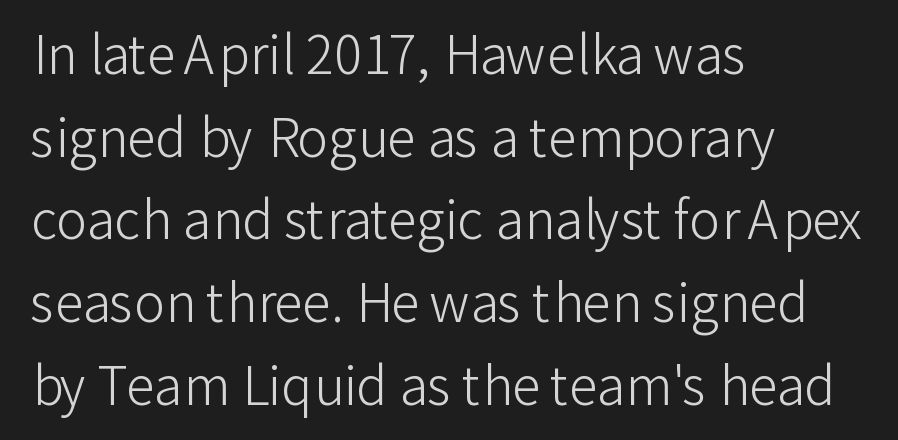
{"serif": "no", "italic": "no", "bold": "no", "weight": "light", "width": "normal", "stroke_contrast": "low", "x_height": "medium", "monospaced": "no", "underline": "no", "align": "left", "line_spacing": "normal", "line_spacing_ratio": 1.59, "letter_spacing": "normal", "letter_spacing_em": 0.0, "glyph_px": 52}
